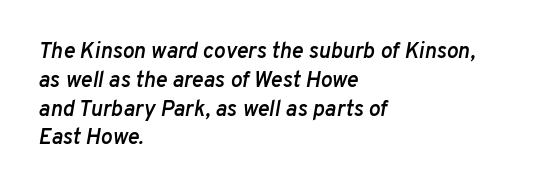
The image shows 22 px text type, italic (leaning right); set left-aligned, normal line spacing (1.31x), normal letter spacing, not underlined.
